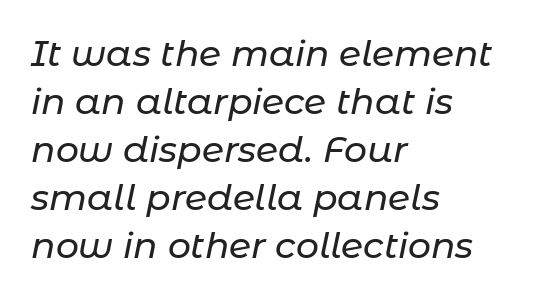
{"italic": "yes", "lean": "right", "slant_degrees": 11, "width": "normal", "stroke_contrast": "low", "x_height": "medium", "monospaced": "no", "underline": "no", "align": "left", "line_spacing": "normal", "line_spacing_ratio": 1.33, "letter_spacing": "normal", "letter_spacing_em": 0.0, "glyph_px": 36}
